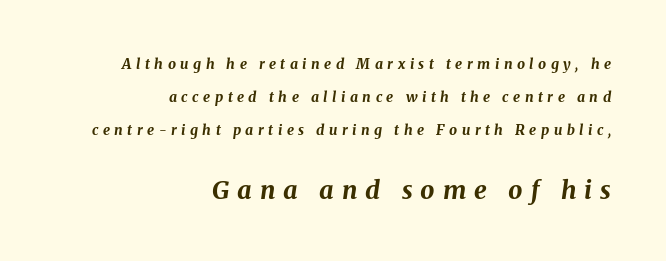
{"italic": "yes", "lean": "right", "slant_degrees": 8, "bold": "yes", "underline": "no", "align": "right", "line_spacing": "loose", "line_spacing_ratio": 2.35, "letter_spacing": "wide", "letter_spacing_em": 0.32, "larger_block": "second", "size_ratio": 1.79, "glyph_px": 25}
